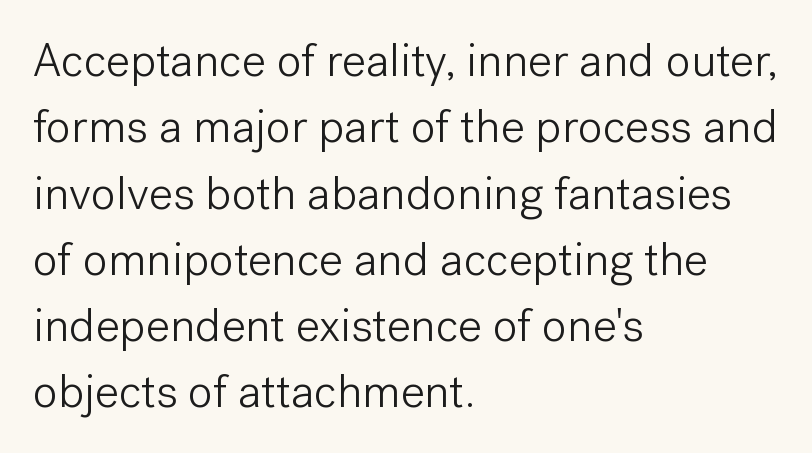
All the whitespace from short lines collects on the right. Each letter keeps its own natural width here, so spacing adapts to shape. This is the regular roman posture of the typeface. The rendering keeps characters at their native spacing. How would I describe the line gaps? Plain and ordinary. Weight: in the light-to-regular range.
